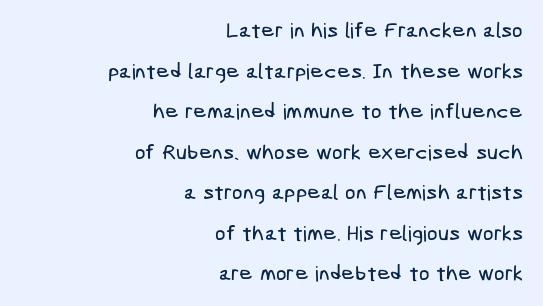
Descenders hang freely into open space. The line-height multiplier appears high, well above default. The type is set solid horizontally, with unmodified tracking. Is the block centered? No — it sits flush against the right margin.
